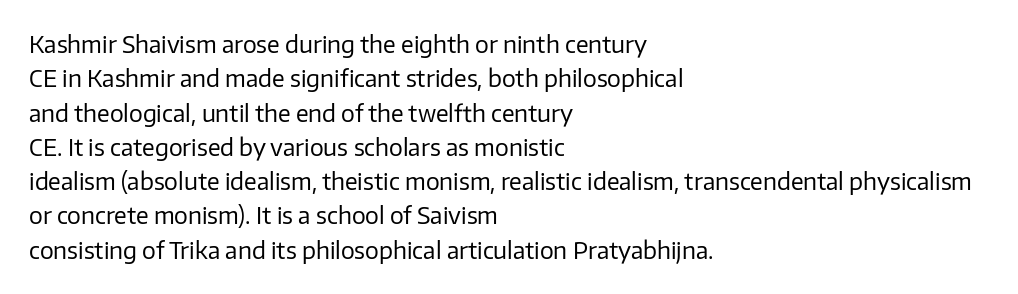
Q: Is the text bold? A: No.
Q: Is the text italic (slanted)? A: No, it is upright.
Q: Is the text underlined? A: No.
Q: How is the paragraph aligned? A: Left-aligned.
Q: Is the spacing between letters normal or unusually wide? A: Normal.
Q: Is the spacing between lines tight, normal or loose? A: Normal.
